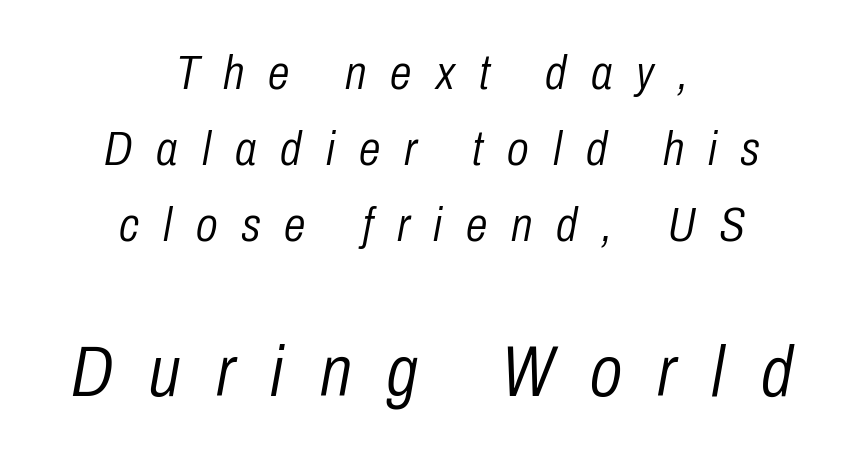
The image shows 73 px light, condensed type, italic (leaning right); set centered, normal line spacing (1.55x), unusually wide letter spacing (+0.49 em), not underlined; the second (bottom) block is 1.49x larger; low stroke contrast and a medium x-height.
